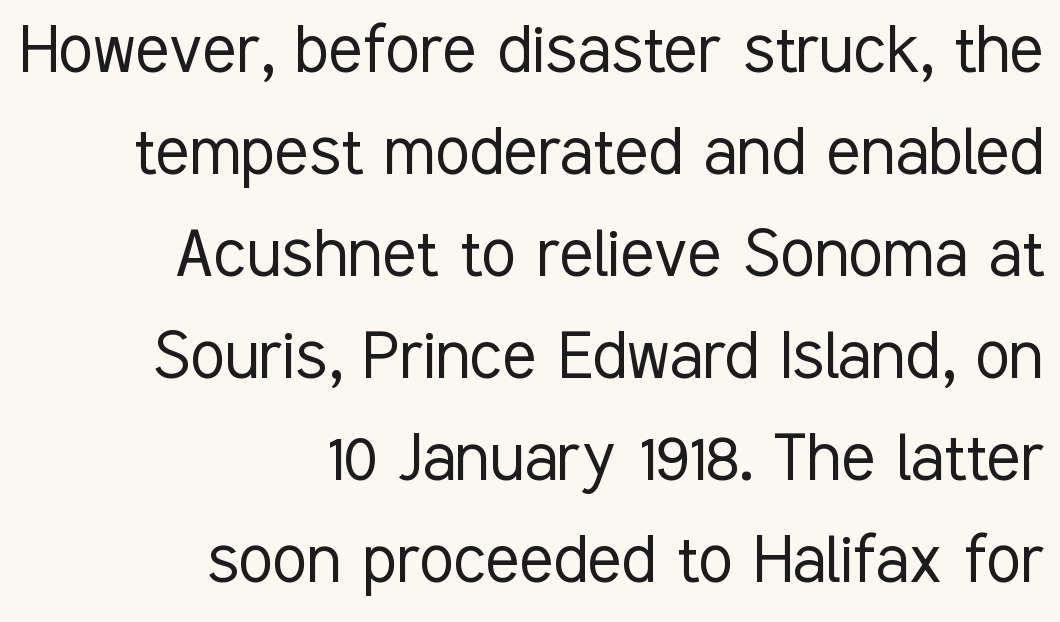
The characters are drawn with everyday or finer stroke widths. The type family on display is of the sans-serif kind. The paragraph shown leans on its right margin. Do the letters lean? They stand straight. The specimen omits any rule beneath the text block's lines. The block of text has a typical density, with ordinary space between rows.
